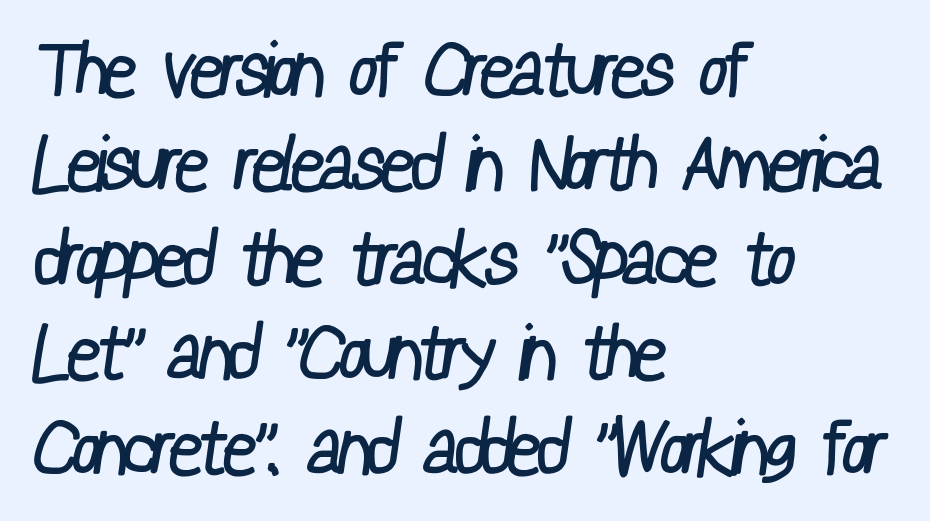
The image shows 75 px regular-weight, condensed sans-serif type; set left-aligned, normal line spacing (1.26x), normal letter spacing, not underlined; low stroke contrast and a medium x-height.
